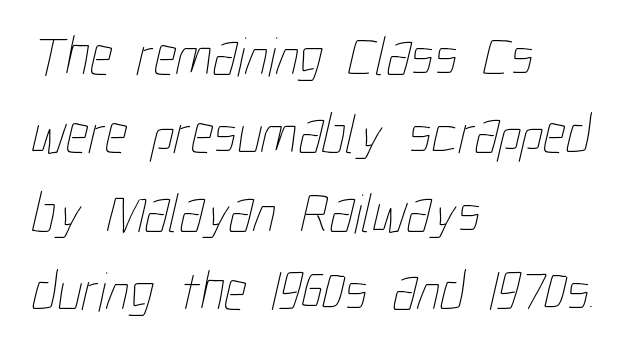
How are the letters spaced? Ordinarily, with no added tracking. Is this a heavy cut? Hardly; it is regular or lighter. Character widths vary here, with narrow letters taking less room than wide ones. Beneath every word, the page is bare. The vertical gap from one line to the next is medium.
